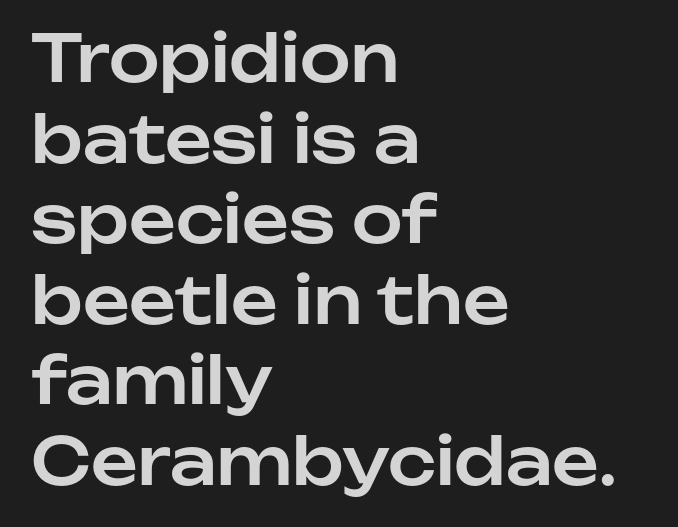
Stroke terminals: plain, sans-serif. Upright lettering throughout. The area under the type is left untouched. Do the characters align in a grid? No, the font is proportional. The ragged edge is on the right, which tells us the setting is flush left.
